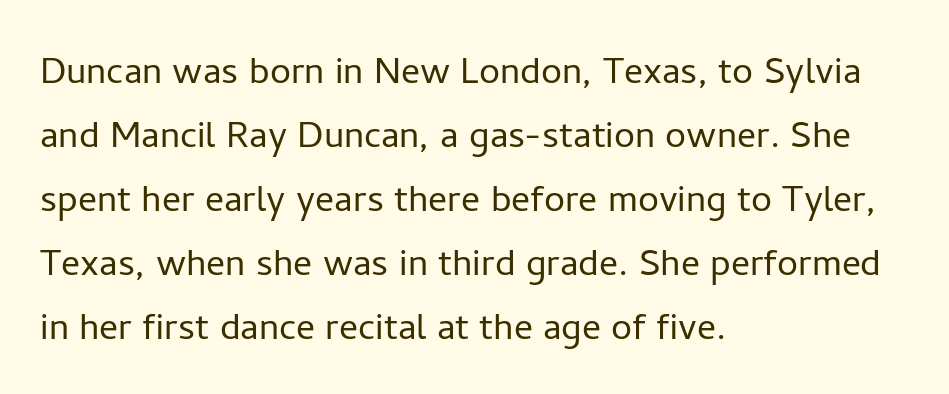
The passage shown is typed in a proportional face where columns would drift. The face used here is rendered with its standard letterfit. The baseline area is clear. The text was rendered using a sans face with plain stroke endings.
